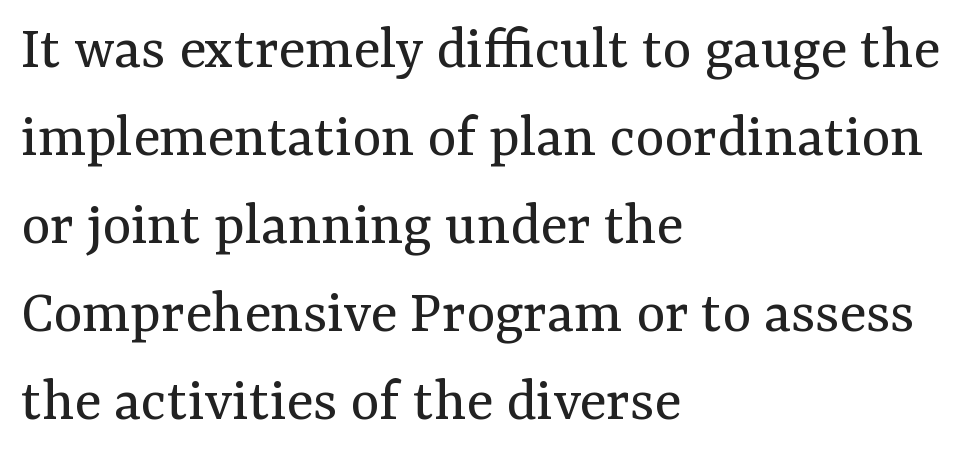
{"serif": "yes", "italic": "no", "bold": "no", "weight": "regular", "width": "normal", "stroke_contrast": "medium", "x_height": "medium", "monospaced": "no", "underline": "no", "align": "left", "line_spacing": "normal", "line_spacing_ratio": 1.42, "letter_spacing": "normal", "letter_spacing_em": 0.0, "glyph_px": 62}
